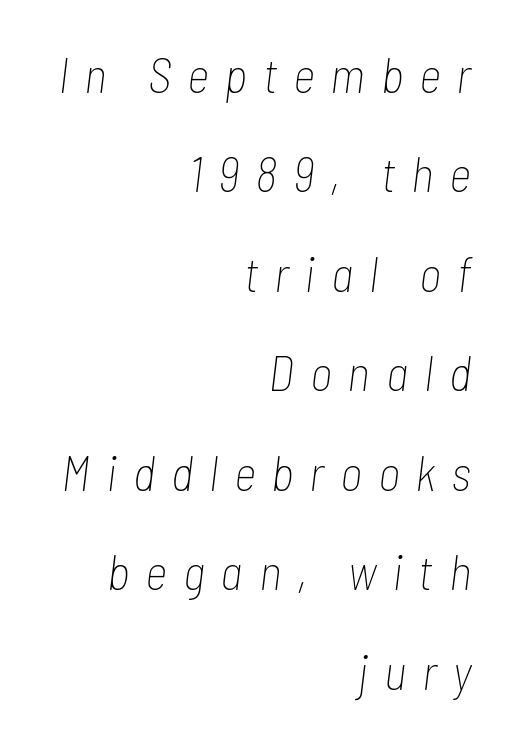
The image shows 49 px thin, condensed type, italic (leaning right); set right-aligned, loose line spacing (2.03x), unusually wide letter spacing (+0.32 em), not underlined; low stroke contrast and a medium x-height.
